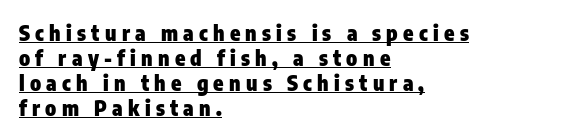
The image shows 21 px bold type, upright; set left-aligned, line spacing 1.19x, unusually wide letter spacing (+0.25 em), underlined.
